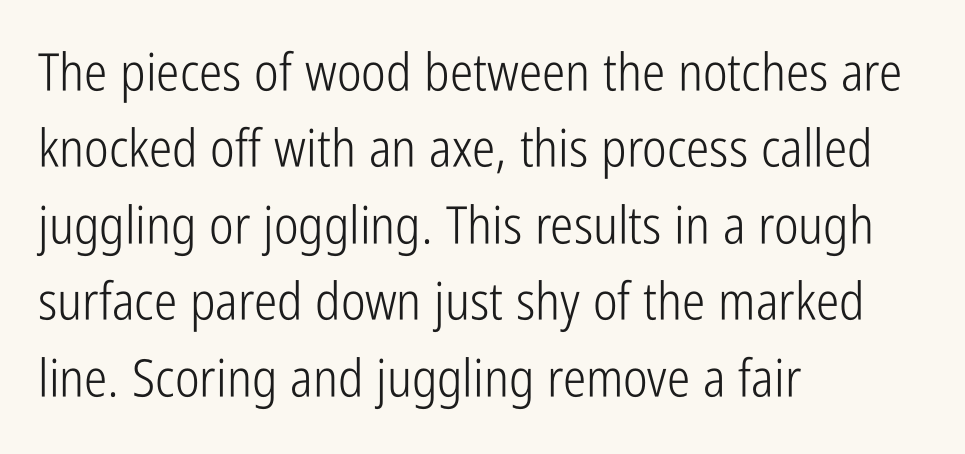
{"serif": "no", "italic": "no", "bold": "no", "weight": "light", "width": "condensed", "stroke_contrast": "low", "x_height": "medium", "monospaced": "no", "underline": "no", "align": "left", "line_spacing": "normal", "line_spacing_ratio": 1.47, "letter_spacing": "normal", "letter_spacing_em": 0.0, "glyph_px": 52}
